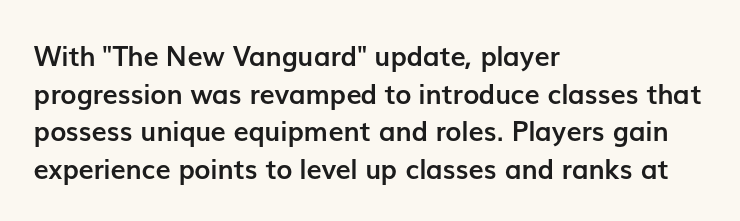
Its strokes are broad and dark, the hallmark of bold type. The letterforms sit shoulder to shoulder at normal distance. Horizontal alignment here is leftward, the default for most running prose. Each new line begins a customary step beneath the previous one. Has an underline been added? It has not. Characters remain perfectly vertical along every line.
